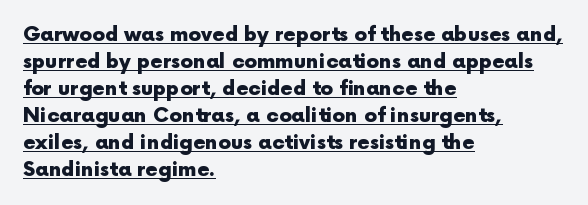
{"italic": "no", "bold": "yes", "underline": "yes", "align": "left", "line_spacing": "normal", "line_spacing_ratio": 1.35, "letter_spacing": "normal", "letter_spacing_em": 0.0, "glyph_px": 20}
